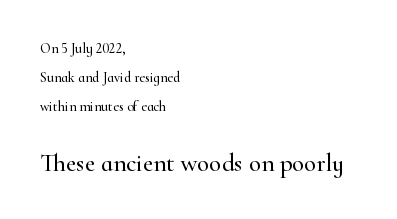
Q: Is the text italic (slanted)? A: No, it is upright.
Q: Is the text underlined? A: No.
Q: How is the paragraph aligned? A: Left-aligned.
Q: Is the spacing between letters normal or unusually wide? A: Normal.
Q: Is the spacing between lines tight, normal or loose? A: Loose.
Q: Which block of text is set in a larger size, the first (top) or the second (bottom)? A: The second (bottom) one.
